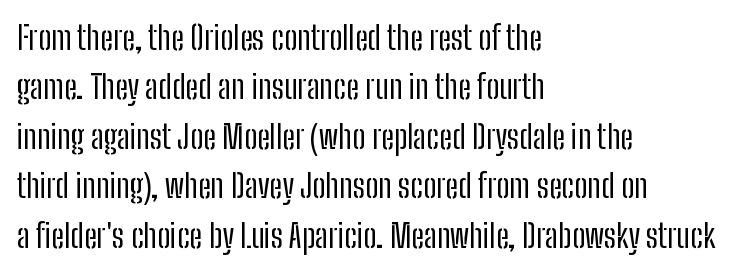
Stroke thickness stays within the range of a standard reading face or lighter. The glyphs are unaccompanied by any horizontal stroke below them. Regarding serifs, this sample does without them. The letters stand straight up with perfectly vertical stems. These lines are set flush left with a ragged right edge. Here the glyphs are tracked normally, forming tight word shapes.
